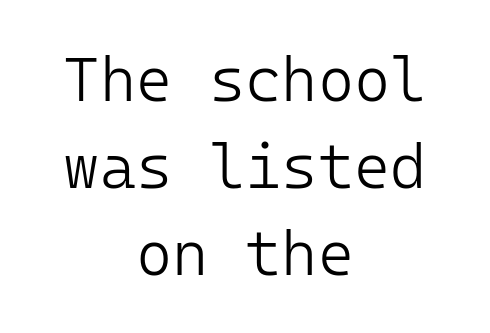
Descenders are the only things crossing below the line. Ordinary non-slanted type is in use. Think of a typewriter: that constant character pitch is what you see here. This sample uses plain, unmodified letter spacing. The paragraph shown floats in the horizontal middle. Unbolded letterforms with no extra heft.
